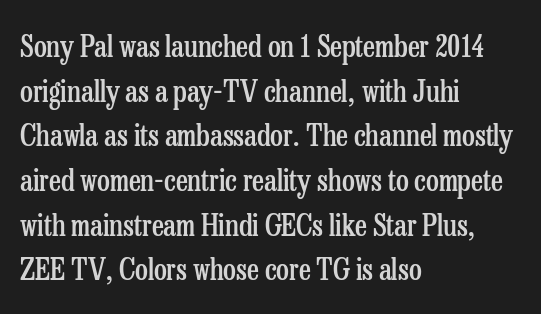
The image shows 29 px semibold, condensed serif type, upright; set left-aligned, normal line spacing (1.54x), normal letter spacing, not underlined; low stroke contrast and a medium x-height.
